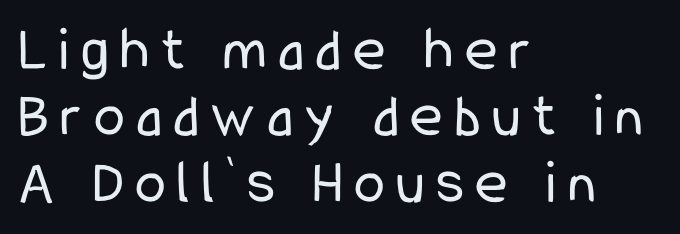
Q: Is the text bold? A: No.
Q: Is the text italic (slanted)? A: No, it is upright.
Q: Is the typeface a serif or a sans-serif typeface? A: Sans-serif.
Q: Is the text underlined? A: No.
Q: How is the paragraph aligned? A: Left-aligned.
Q: Is the spacing between lines tight, normal or loose? A: Tight.
Q: Width (condensed, normal, or wide)? A: Condensed.
Q: Stroke contrast? A: Low.
Q: x-height? A: Medium.
Q: Monospaced? A: No.
